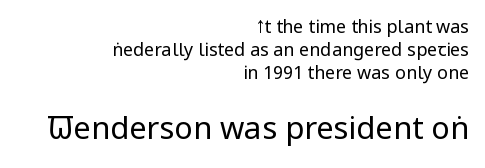
This sample uses an upright cut, with every glyph sitting square on the baseline. A typesetter would call this proportional, since set widths differ per character. Note: smaller setting up top, larger setting below. The rows are spaced the way most documents space them.
